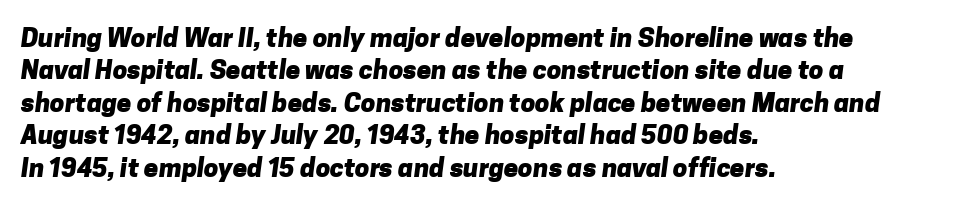
The image shows 26 px bold type; set left-aligned, normal line spacing (1.25x), normal letter spacing, not underlined.
